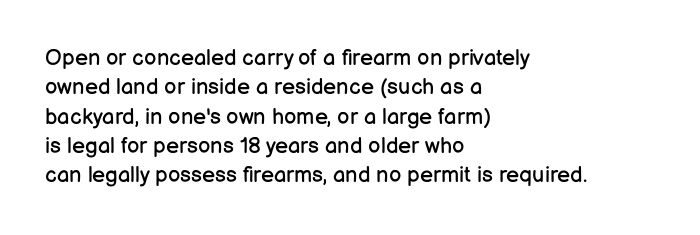
Caption: face not bold, strokes unweighted. Whoever set this chose a conventional vertical rhythm. This sample uses plain, unmodified letter spacing. The lettering stays uniformly vertical, giving the passage a roman look. Rule under the text: the space is simply empty.
